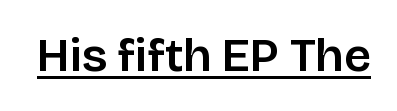
The string is rendered with underlining switched on. Every stem runs plumb, perpendicular to the baseline. Default kerning and tracking; the words read as compact shapes. Typographically, this falls in the sans-serif category.
